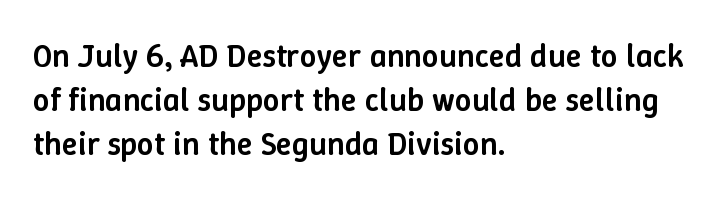
Q: Is the text bold? A: Semi-bold.
Q: Is the text italic (slanted)? A: No, it is upright.
Q: Is the text underlined? A: No.
Q: How is the paragraph aligned? A: Left-aligned.
Q: Is the spacing between letters normal or unusually wide? A: Normal.
Q: Is the spacing between lines tight, normal or loose? A: Normal.
Q: Width (condensed, normal, or wide)? A: Normal.
Q: Stroke contrast? A: Low.
Q: x-height? A: Medium.
Q: Monospaced? A: No.
